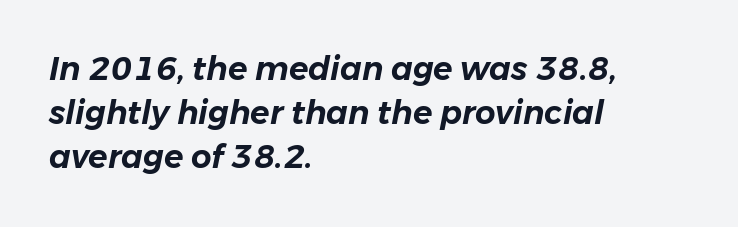
The image shows 32 px text type, italic (leaning right); set left-aligned, normal line spacing (1.38x), normal letter spacing, not underlined; low stroke contrast and a medium x-height.
